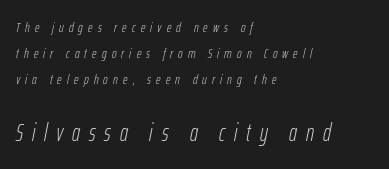
The image shows 24 px text type, italic (leaning right); set left-aligned, line spacing 1.86x, unusually wide letter spacing (+0.37 em), not underlined; the second (bottom) block is 1.71x larger.
